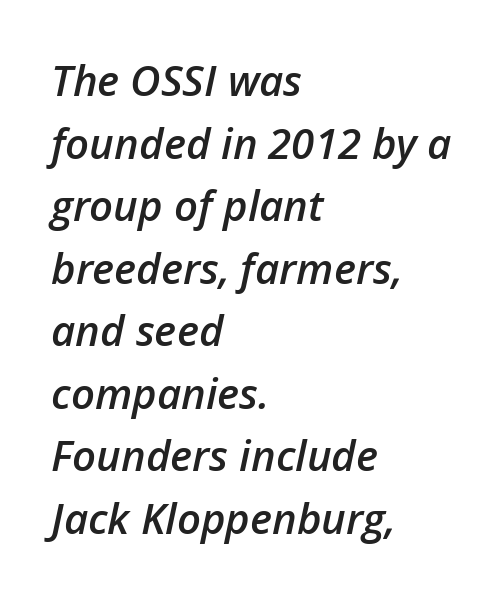
The image shows 42 px semibold type, italic (leaning right); set left-aligned, normal line spacing (1.49x), normal letter spacing, not underlined; low stroke contrast and a medium x-height.
